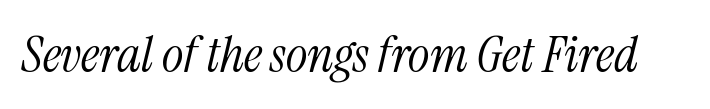
Looks like regular typesetting: each glyph gets only the width it needs. The text was rendered using a seriffed face with decorative stroke endings. The string is rendered with underlining switched off. Compared with typical body copy, the letter spacing here is the same.
